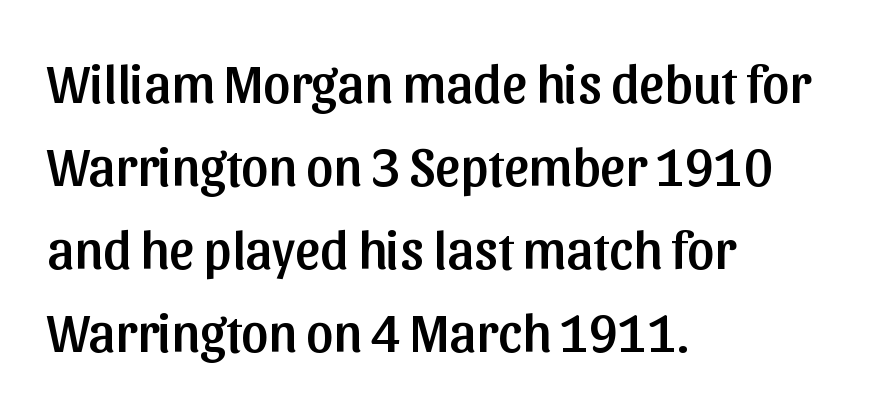
The image shows 54 px sans-serif type, upright; set left-aligned, normal line spacing (1.54x), normal letter spacing, not underlined; low stroke contrast and a medium x-height.
